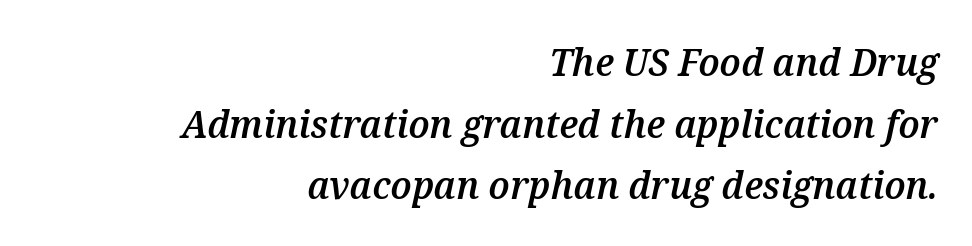
Bare-footed words on every line. This sample uses plain, unmodified letter spacing. Emphasis-style slanted type is in use. Each new line begins a customary step beneath the previous one.
